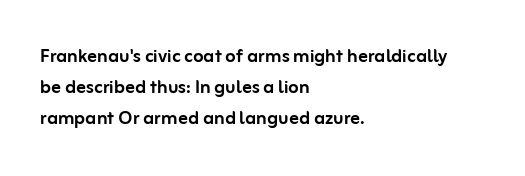
The rag falls on the right side of this text block. How would I describe the line gaps? Plain and ordinary. Ordinary non-slanted type is in use. The gaps between neighbouring characters are ordinary and unremarkable.
